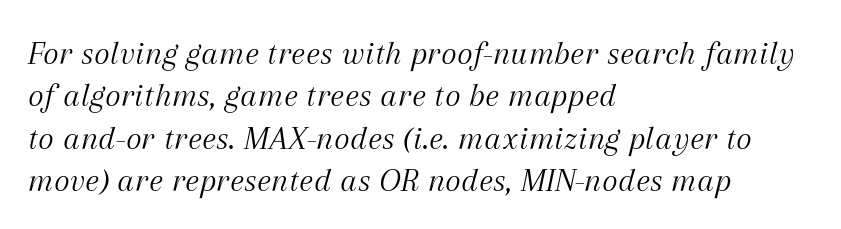
Spacing verdict: proportional, widths tailored to each character. Old-style or modern, the face here clearly has serifs. Caption: multi-line text, flush left, ragged right. Style check: oblique. The weight tops out at a normal text grade. Vertical spacing — default.
